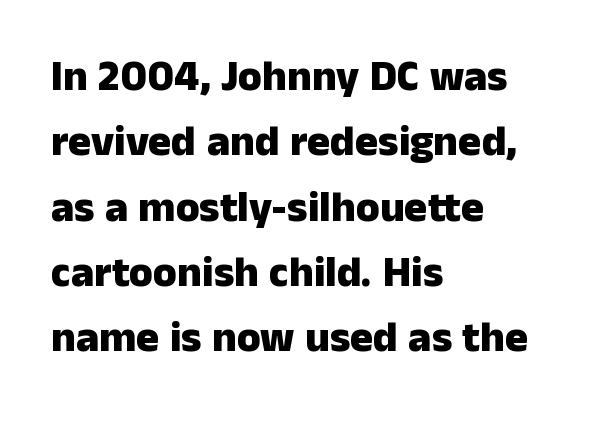
The passage shown has conventional tracking throughout. The type sits square on the baseline with zero lean. The rendering uses a moderate line-height, typical for paragraphs. The font family rendered here belongs to the sans-serif group. Chunky letters — that's bold for sure. Varying glyph widths throughout — classic text-font behaviour.
